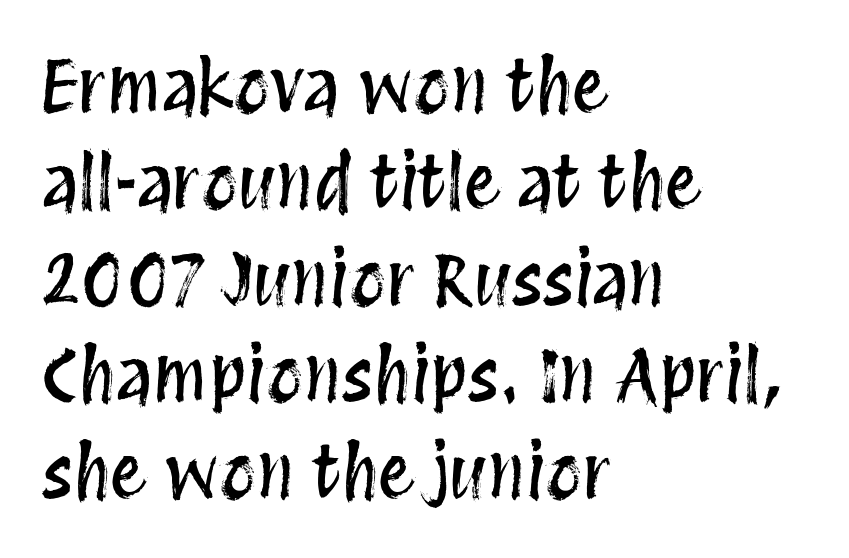
The image shows 72 px condensed type, upright; set left-aligned, normal line spacing (1.34x), normal letter spacing, not underlined; medium stroke contrast and a large x-height.
